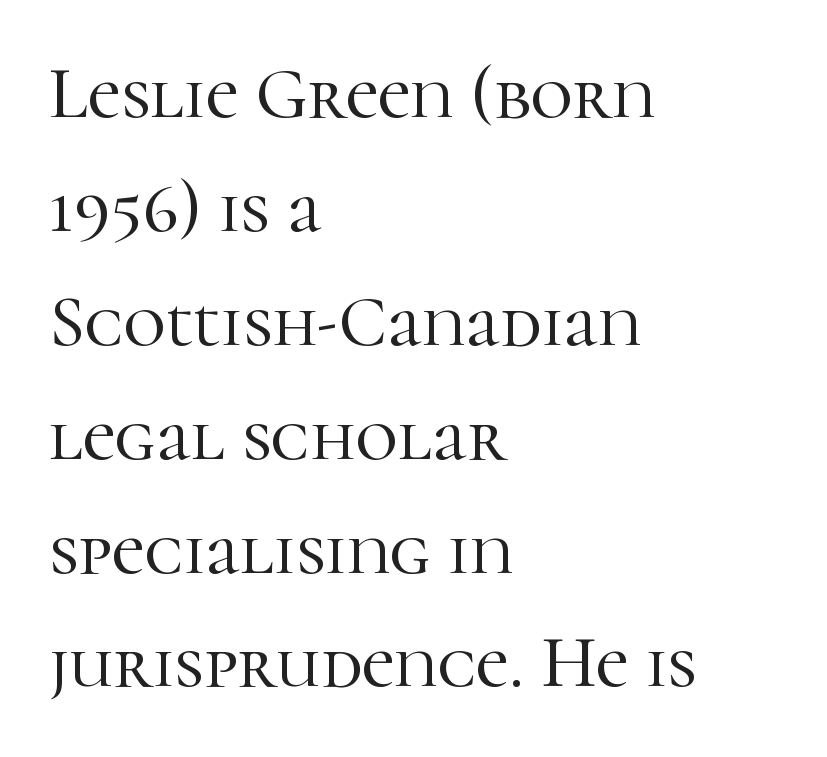
Q: Is the text italic (slanted)? A: No, it is upright.
Q: Is the typeface a serif or a sans-serif typeface? A: Serif.
Q: Is the text underlined? A: No.
Q: How is the paragraph aligned? A: Left-aligned.
Q: Is the spacing between letters normal or unusually wide? A: Normal.
Q: Is the spacing between lines tight, normal or loose? A: Normal.
Q: Width (condensed, normal, or wide)? A: Normal.
Q: Stroke contrast? A: High.
Q: x-height? A: Medium.
Q: Monospaced? A: No.
